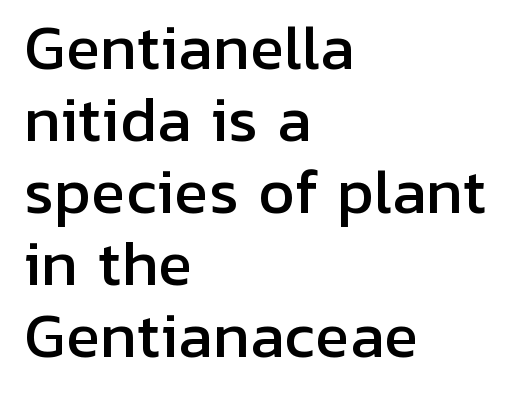
The image shows 58 px sans-serif type, upright; set left-aligned, line spacing 1.24x, normal letter spacing, not underlined; low stroke contrast and a medium x-height.
